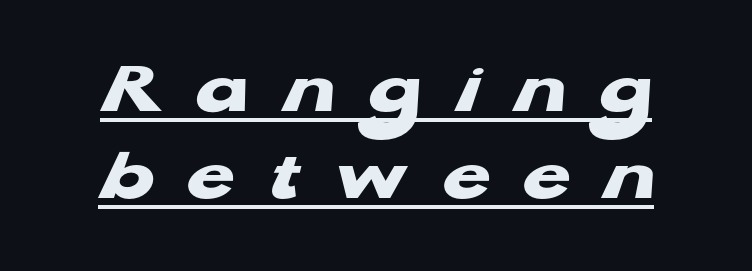
The image shows 78 px heavy, wide sans-serif type; set tight line spacing (1.12x), unusually wide letter spacing (+0.43 em), underlined; low stroke contrast and a medium x-height.
